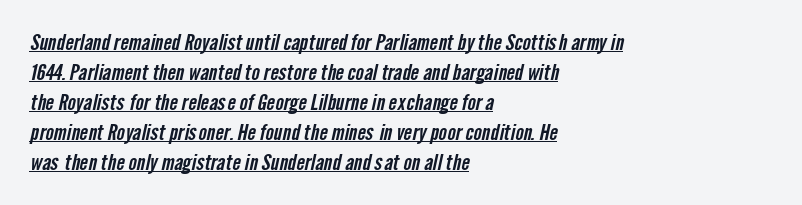
The gaps between neighbouring characters are ordinary and unremarkable. Line beginnings align vertically; line endings do not. This sample keeps an unexceptional amount of space between lines. Emphasis is given by a line drawn under the lettering.
